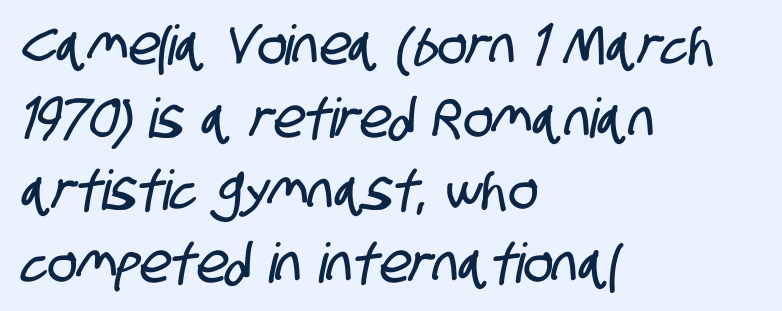
{"serif": "no", "width": "condensed", "stroke_contrast": "low", "x_height": "large", "monospaced": "no", "underline": "no", "align": "left", "line_spacing": "normal", "line_spacing_ratio": 1.32, "letter_spacing": "normal", "letter_spacing_em": 0.0, "glyph_px": 55}
